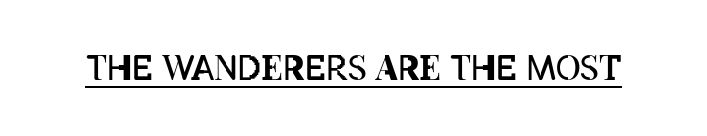
{"italic": "no", "bold": "no", "weight": "regular", "width": "condensed", "stroke_contrast": "low", "x_height": "large", "monospaced": "no", "underline": "yes", "letter_spacing": "normal", "letter_spacing_em": 0.0, "glyph_px": 34}
